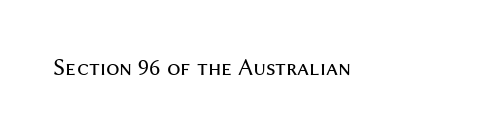
Only glyphs here, with clear space below each row. Notice how the stems are strictly vertical — no italics here. Between one letter and the next there's only the usual sliver of space. Is this a heavy cut? Hardly; it is regular or lighter.
